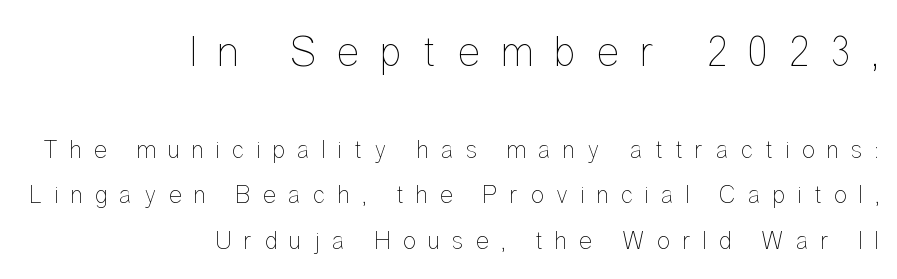
The image shows 43 px thin, condensed type, upright; set right-aligned, line spacing 1.81x, unusually wide letter spacing (+0.48 em), not underlined; the first (top) block is 1.72x larger; low stroke contrast and a medium x-height.
